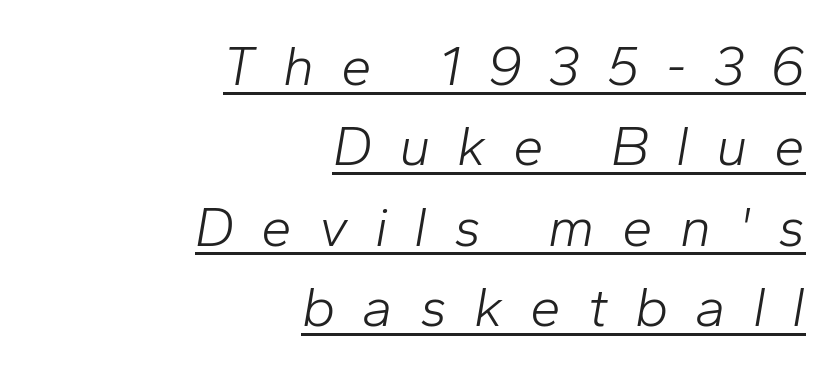
Q: Is the text bold? A: No.
Q: Is the text italic (slanted)? A: Yes, it leans right by about 10 degrees.
Q: Is the text underlined? A: Yes.
Q: How is the paragraph aligned? A: Right-aligned.
Q: Is the spacing between letters normal or unusually wide? A: Unusually wide.
Q: Is the spacing between lines tight, normal or loose? A: Normal.
Q: Width (condensed, normal, or wide)? A: Normal.
Q: Stroke contrast? A: Low.
Q: x-height? A: Medium.
Q: Monospaced? A: No.
